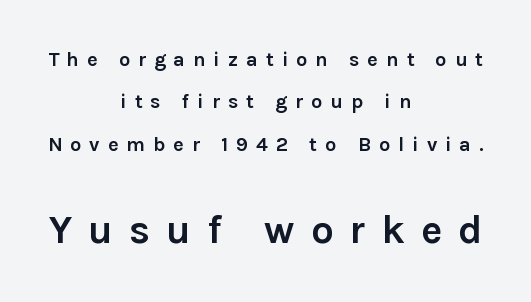
The image shows 40 px semibold sans-serif type, upright; set centered, loose line spacing (2.12x), unusually wide letter spacing (+0.4 em), not underlined; the second (bottom) block is 2.0x larger; low stroke contrast and a medium x-height.
